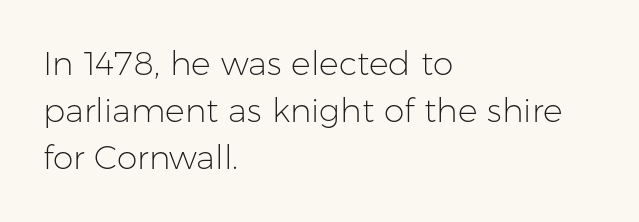
Q: Is the text bold? A: No.
Q: Is the text italic (slanted)? A: No, it is upright.
Q: Is the typeface a serif or a sans-serif typeface? A: Sans-serif.
Q: Is the text underlined? A: No.
Q: How is the paragraph aligned? A: Left-aligned.
Q: Is the spacing between letters normal or unusually wide? A: Normal.
Q: Is the spacing between lines tight, normal or loose? A: Normal.
Q: Width (condensed, normal, or wide)? A: Normal.
Q: Stroke contrast? A: Low.
Q: x-height? A: Medium.
Q: Monospaced? A: No.
